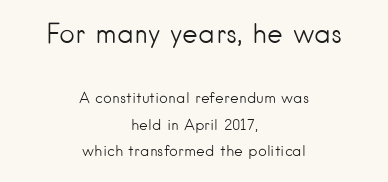
This reads as an unemphasized weight, regular at the heaviest. Size contrast runs from large at the top to small at the bottom. The letterforms sit shoulder to shoulder at normal distance. The font's upright variant was chosen for this text. Type without underlining.
